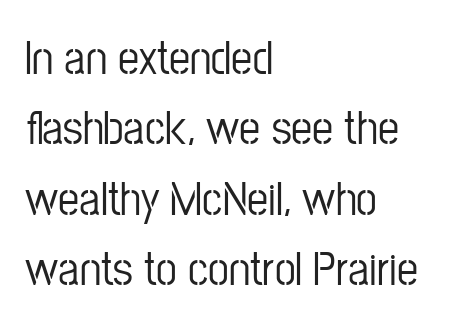
Q: Is the text italic (slanted)? A: No, it is upright.
Q: Is the typeface a serif or a sans-serif typeface? A: Sans-serif.
Q: Is the text underlined? A: No.
Q: How is the paragraph aligned? A: Left-aligned.
Q: Is the spacing between letters normal or unusually wide? A: Normal.
Q: Is the spacing between lines tight, normal or loose? A: Normal.
Q: Width (condensed, normal, or wide)? A: Condensed.
Q: Stroke contrast? A: Low.
Q: x-height? A: Medium.
Q: Monospaced? A: No.
